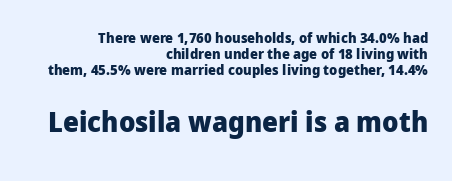
The image shows 28 px heavy sans-serif type, upright; set right-aligned, tight line spacing (1.13x), normal letter spacing, not underlined; the second (bottom) block is 2.0x larger; low stroke contrast and a medium x-height.
